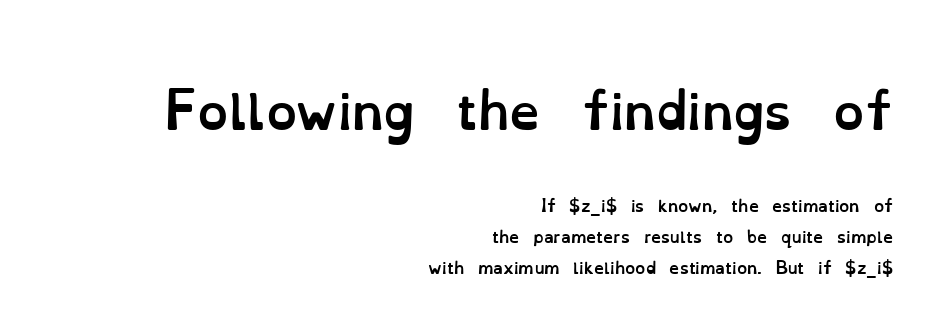
Interline gaps are noticeably wide in this sample. The block sitting higher on the canvas is the one with enlarged characters. Proportional: the letters do not fall into vertical columns. The sample has been set heavy, in full bold.
